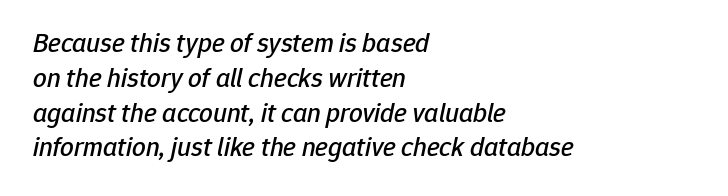
Q: Is the text italic (slanted)? A: Yes, it leans right by about 12 degrees.
Q: Is the text underlined? A: No.
Q: How is the paragraph aligned? A: Left-aligned.
Q: Is the spacing between letters normal or unusually wide? A: Normal.
Q: Is the spacing between lines tight, normal or loose? A: Normal.
